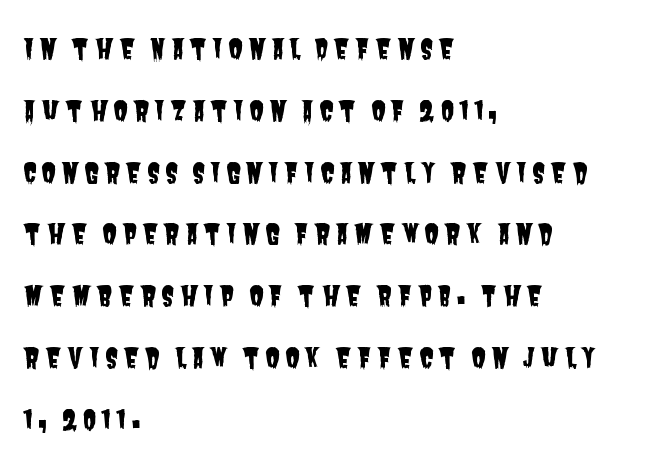
The image shows 27 px text type; set left-aligned, loose line spacing (2.29x), not underlined.
